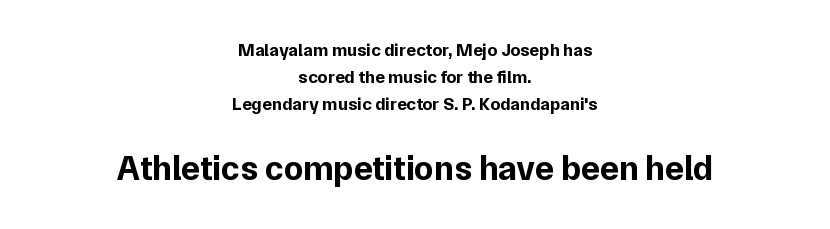
Letter spacing: default. This is roman type, the default non-slanted kind. Leading: standard. Think of a printed novel: that variable character pitch is what you see here. The glyphs are unaccompanied by any horizontal stroke below them.
